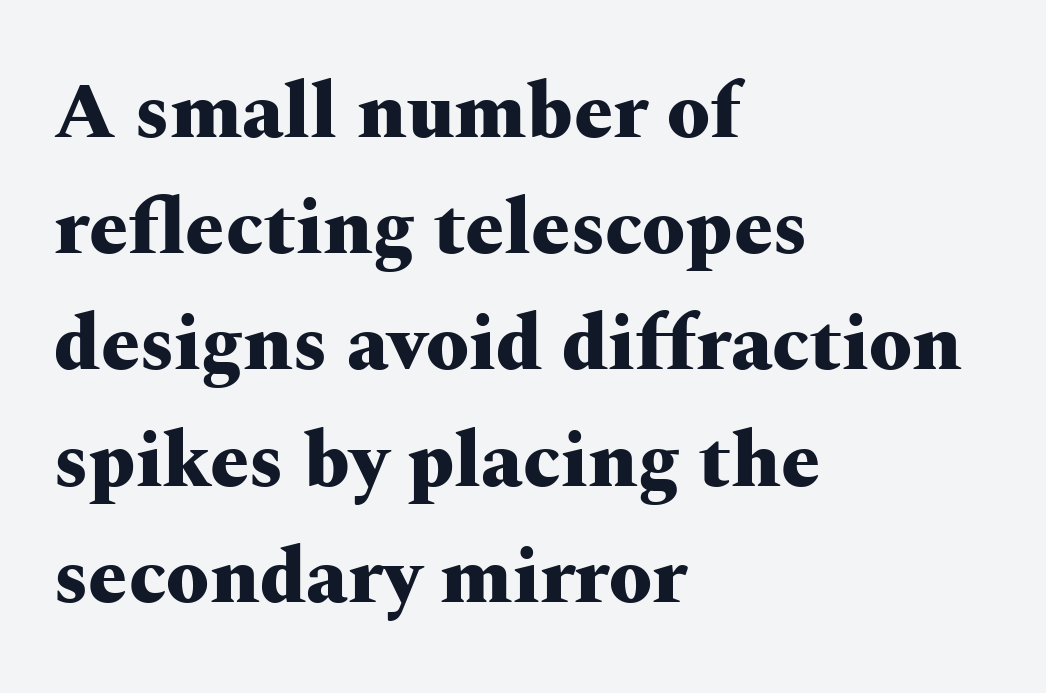
If you drew a ruler down the left edge, every line would touch it. Chunky letters — that's bold for sure. No word sits above an underline. Ascenders rise straight up at ninety degrees.
